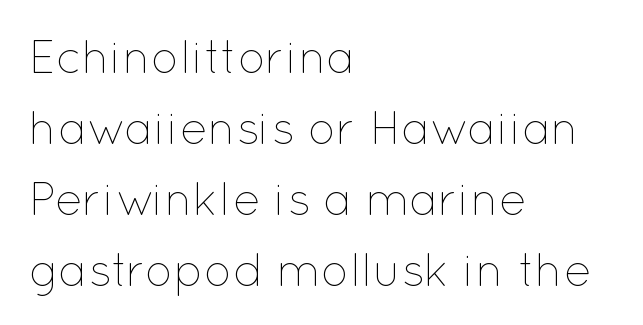
The image shows 46 px thin type, upright; set left-aligned, normal line spacing (1.54x), normal letter spacing, not underlined; low stroke contrast and a medium x-height.
